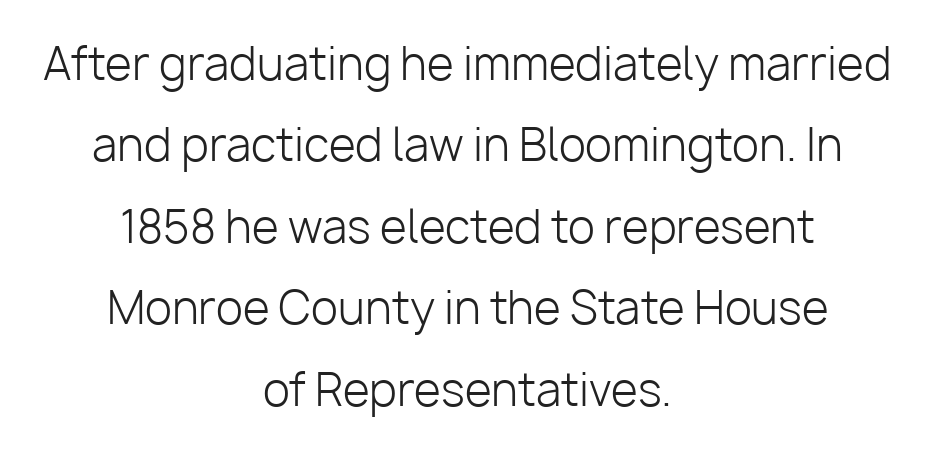
Do the letters lean? They stand straight. The designer went with a sans here, leaving each stem footless. Here the designer chose a conventional face with non-uniform glyph widths. Which margin do the lines hug? Neither — every line sits in the middle.
